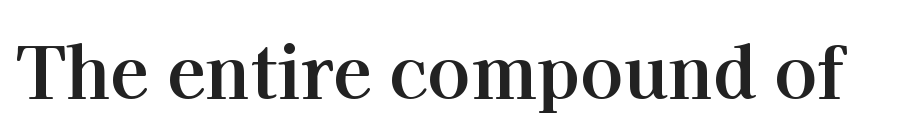
{"serif": "yes", "italic": "no", "bold": "yes", "weight": "bold", "width": "normal", "stroke_contrast": "high", "x_height": "medium", "monospaced": "no", "underline": "no", "letter_spacing": "normal", "letter_spacing_em": 0.0, "glyph_px": 71}
